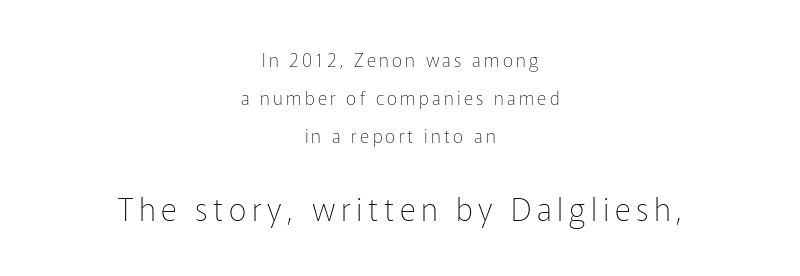
Q: Is the text bold? A: No.
Q: Is the text italic (slanted)? A: No, it is upright.
Q: Is the typeface a serif or a sans-serif typeface? A: Sans-serif.
Q: Is the text underlined? A: No.
Q: How is the paragraph aligned? A: Centered.
Q: Is the spacing between lines tight, normal or loose? A: Loose.
Q: Which block of text is set in a larger size, the first (top) or the second (bottom)? A: The second (bottom) one.
Q: Width (condensed, normal, or wide)? A: Normal.
Q: Stroke contrast? A: Low.
Q: x-height? A: Medium.
Q: Monospaced? A: No.
